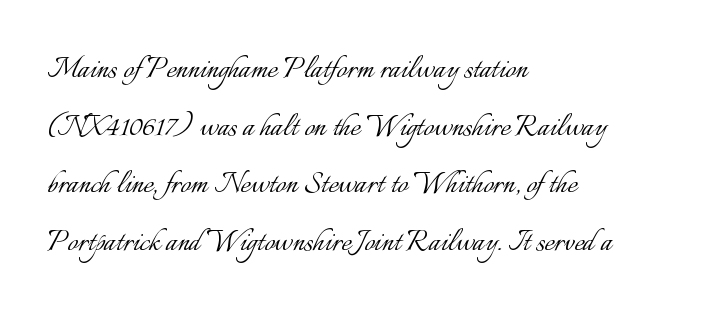
{"bold": "no", "weight": "light", "width": "normal", "stroke_contrast": "low", "x_height": "small", "monospaced": "no", "underline": "no", "align": "left", "line_spacing": "normal", "line_spacing_ratio": 1.56, "letter_spacing": "normal", "letter_spacing_em": 0.0, "glyph_px": 37}
